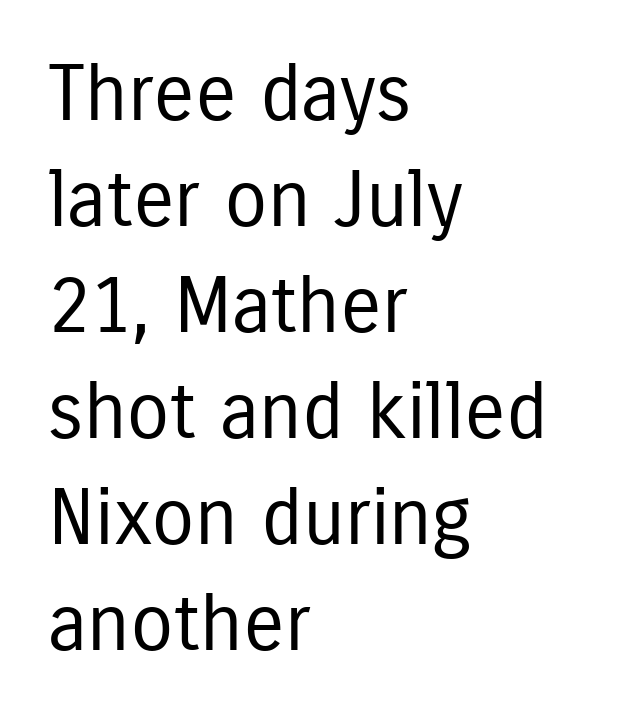
{"serif": "no", "italic": "no", "bold": "no", "weight": "regular", "width": "condensed", "stroke_contrast": "low", "x_height": "medium", "monospaced": "no", "underline": "no", "align": "left", "line_spacing": "normal", "line_spacing_ratio": 1.36, "letter_spacing": "normal", "letter_spacing_em": 0.0, "glyph_px": 78}
